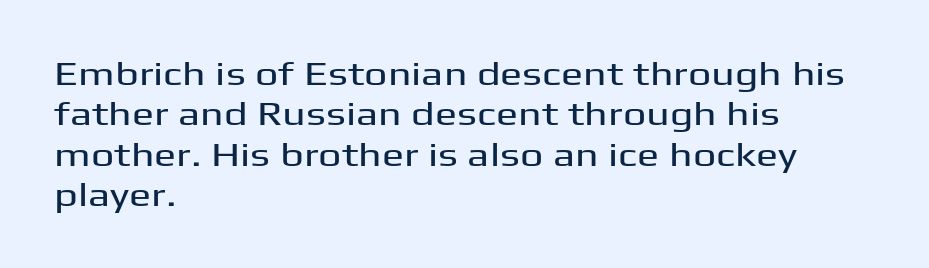
Unmarked baselines from the first word to the last. The passage shown has conventional tracking throughout. Caption: multi-line text, flush left, ragged right. These lines are composed in type without serifs. Do the characters align in a grid? No, the font is proportional. The font's upright variant was chosen for this text.
